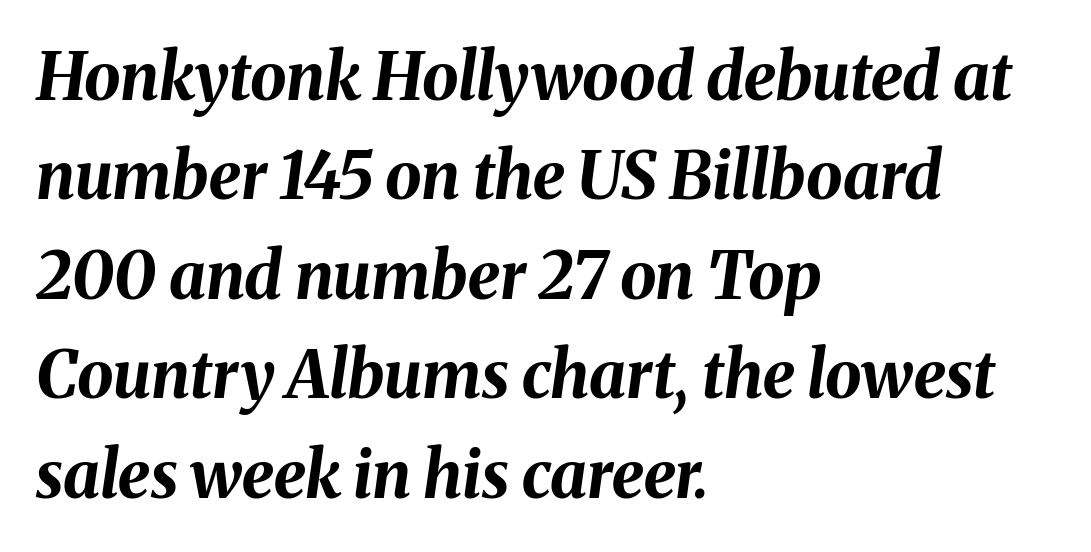
{"italic": "yes", "lean": "right", "slant_degrees": 8, "bold": "yes", "weight": "bold", "width": "normal", "stroke_contrast": "medium", "x_height": "medium", "monospaced": "no", "underline": "no", "align": "left", "line_spacing": "normal", "line_spacing_ratio": 1.53, "letter_spacing": "normal", "letter_spacing_em": 0.0, "glyph_px": 65}
